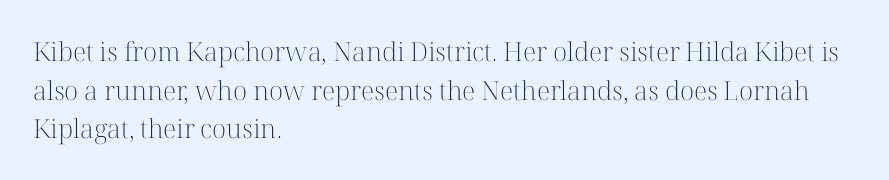
{"italic": "no", "bold": "no", "underline": "no", "align": "left", "line_spacing": "normal", "line_spacing_ratio": 1.49, "letter_spacing": "normal", "letter_spacing_em": 0.0, "glyph_px": 26}
